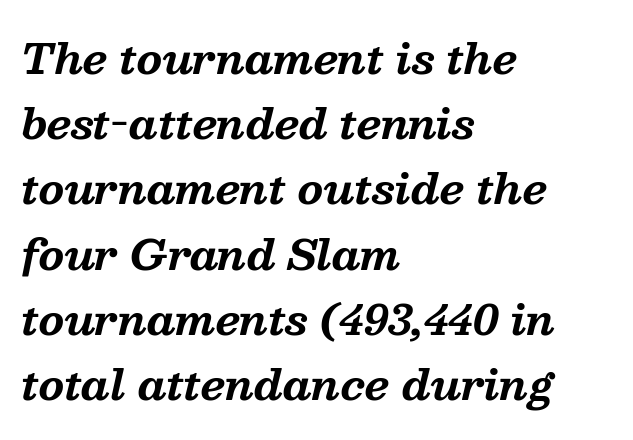
Q: Is the text bold? A: Yes.
Q: Is the text italic (slanted)? A: Yes, it leans right by about 13 degrees.
Q: Is the typeface a serif or a sans-serif typeface? A: Serif.
Q: Is the text underlined? A: No.
Q: How is the paragraph aligned? A: Left-aligned.
Q: Is the spacing between letters normal or unusually wide? A: Normal.
Q: Is the spacing between lines tight, normal or loose? A: Normal.
Q: Width (condensed, normal, or wide)? A: Normal.
Q: Stroke contrast? A: Medium.
Q: x-height? A: Medium.
Q: Monospaced? A: No.
